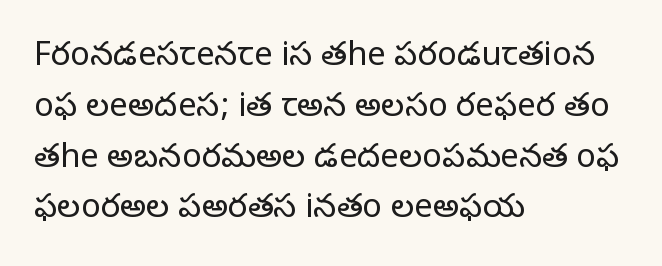
Casual observation: everything's shoved over to the left. Weight: in the light-to-regular range. Clear beneath every line of the passage. The lines sit at an ordinary, default distance from one another. The rendering uses natural spacing where letterforms have individual widths.
